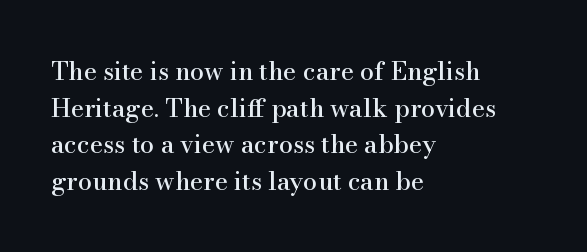
Q: Is the text italic (slanted)? A: No, it is upright.
Q: Is the text underlined? A: No.
Q: How is the paragraph aligned? A: Left-aligned.
Q: Is the spacing between letters normal or unusually wide? A: Normal.
Q: Is the spacing between lines tight, normal or loose? A: Normal.
